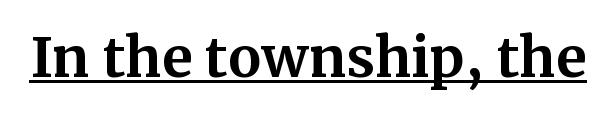
The image shows 55 px bold serif type, upright; set normal letter spacing, underlined; medium stroke contrast and a medium x-height.
